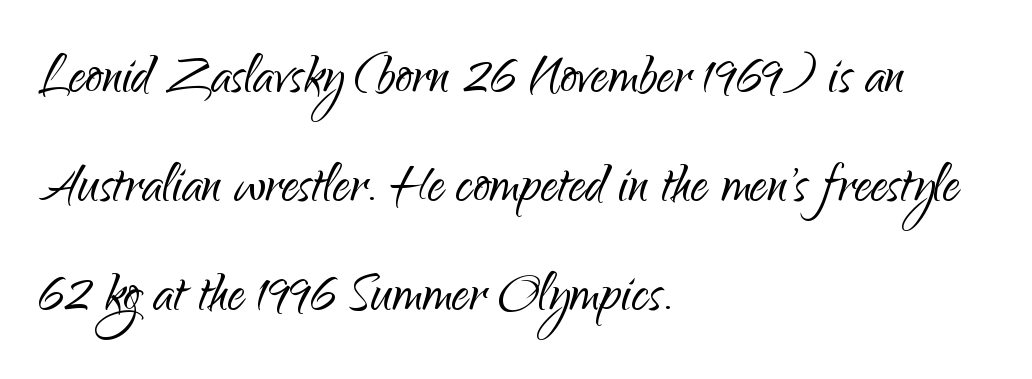
What's the leading like? Ordinary, nothing unusual. Is the letter spacing exaggerated? No — it looks like the ordinary default. The passage shown is typed in a proportional face where columns would drift. In terms of letterform style, serifs are entirely absent. Weight class: somewhere from thin through regular. Descenders hang freely into open space.
